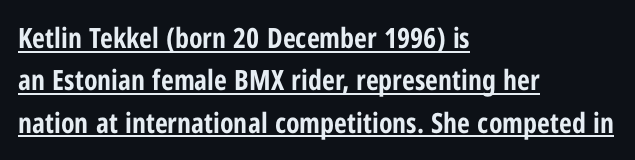
Notice how thick the strokes are: this is what a full bold looks like. Baseline-to-baseline distance is the conventional proportion of letter height. The letterforms sit shoulder to shoulder at normal distance. This sample has the flowing, uneven cadence of proportional lettering. The rag falls on the right side of this text block. A roman cut, with each character standing at attention.
